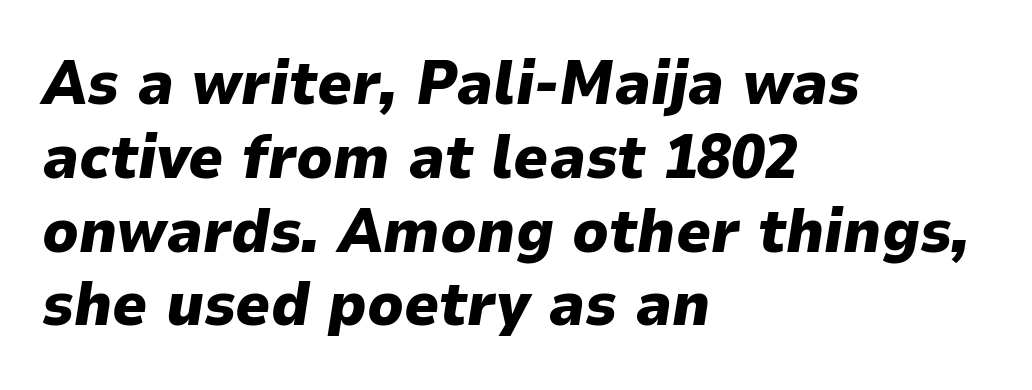
The image shows 61 px heavy type, italic (leaning right); set left-aligned, line spacing 1.21x, normal letter spacing, not underlined; low stroke contrast and a medium x-height.
